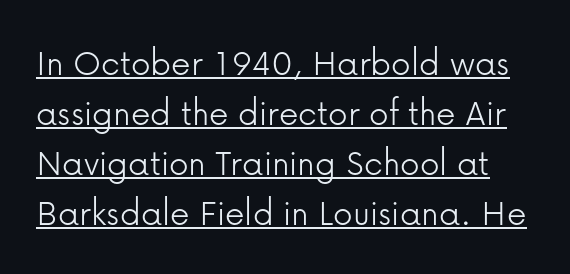
On a weight scale, this lands at 450 or below. Style check: upright. Students, observe: this is what conventionally led text looks like. Nobody touched the tracking dial on this one. The passage shown is underscored from start to finish.
